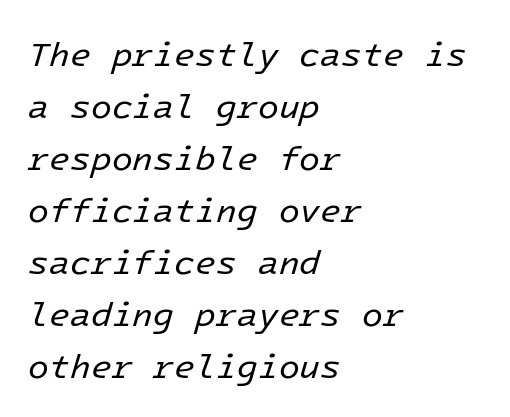
It's the slanting kind of type. Unmarked baselines from the first word to the last. Baseline-to-baseline distance is the conventional proportion of letter height. The lines are quadded left.
